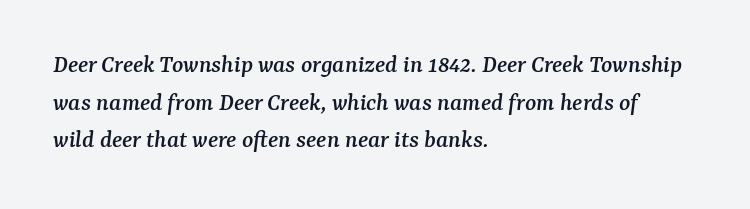
{"italic": "yes", "lean": "right", "slant_degrees": 7, "underline": "no", "align": "left", "line_spacing": "normal", "line_spacing_ratio": 1.45, "letter_spacing": "normal", "letter_spacing_em": 0.0, "glyph_px": 26}
